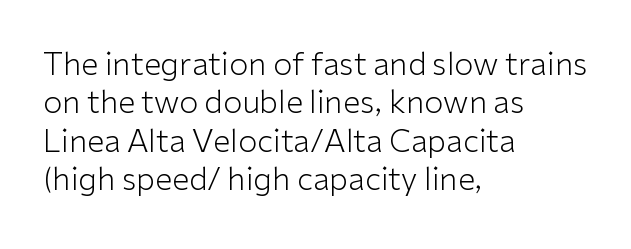
The image shows 31 px light sans-serif type, upright; set left-aligned, line spacing 1.24x, normal letter spacing, not underlined; low stroke contrast and a medium x-height.
